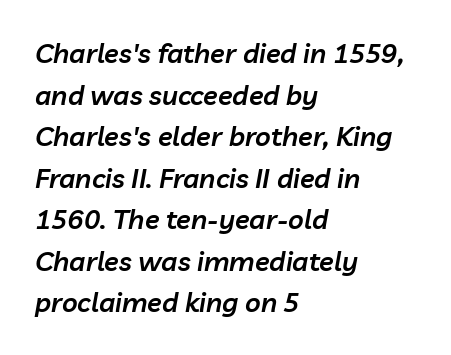
Q: Is the text bold? A: Semi-bold.
Q: Is the text italic (slanted)? A: Yes, it leans right by about 10 degrees.
Q: Is the text underlined? A: No.
Q: How is the paragraph aligned? A: Left-aligned.
Q: Is the spacing between letters normal or unusually wide? A: Normal.
Q: Is the spacing between lines tight, normal or loose? A: Normal.
